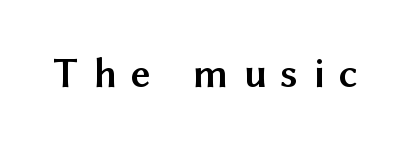
Q: Is the text bold? A: Yes.
Q: Is the text italic (slanted)? A: No, it is upright.
Q: Is the typeface a serif or a sans-serif typeface? A: Sans-serif.
Q: Is the text underlined? A: No.
Q: Is the spacing between letters normal or unusually wide? A: Unusually wide.
Q: Width (condensed, normal, or wide)? A: Normal.
Q: Stroke contrast? A: Medium.
Q: x-height? A: Medium.
Q: Monospaced? A: No.
